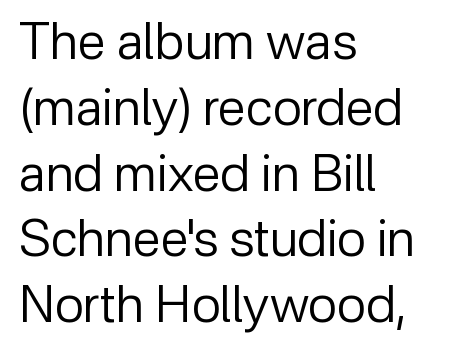
{"serif": "no", "italic": "no", "bold": "no", "weight": "regular", "width": "normal", "stroke_contrast": "low", "x_height": "medium", "monospaced": "no", "underline": "no", "align": "left", "line_spacing": "normal", "line_spacing_ratio": 1.29, "letter_spacing": "normal", "letter_spacing_em": 0.0, "glyph_px": 51}
